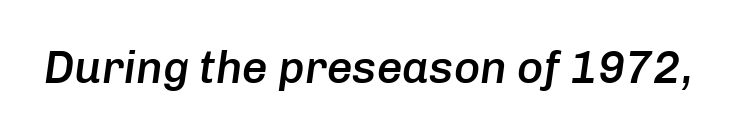
In terms of letterspacing, this is plain default setting. Caption: semibold face, moderately heavy strokes. Rule under the text: the space is simply empty. Here the designer chose a conventional face with non-uniform glyph widths.
